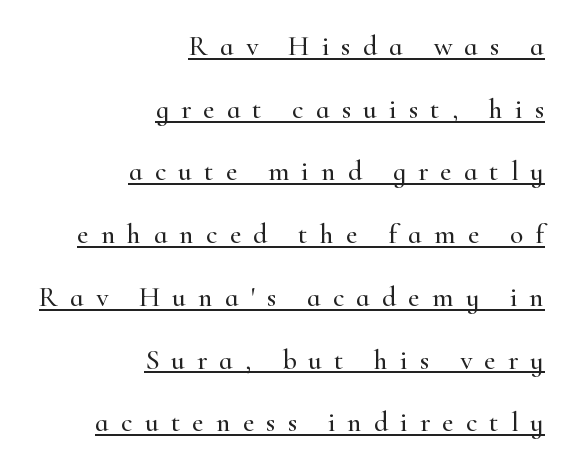
Q: Is the text italic (slanted)? A: No, it is upright.
Q: Is the typeface a serif or a sans-serif typeface? A: Serif.
Q: Is the text underlined? A: Yes.
Q: How is the paragraph aligned? A: Right-aligned.
Q: Is the spacing between letters normal or unusually wide? A: Unusually wide.
Q: Is the spacing between lines tight, normal or loose? A: Loose.
Q: Width (condensed, normal, or wide)? A: Normal.
Q: Stroke contrast? A: High.
Q: x-height? A: Small.
Q: Monospaced? A: No.
